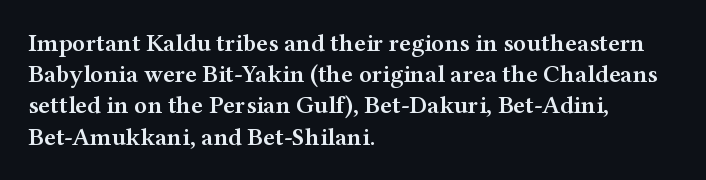
The vertical gap from one line to the next is medium. This sample is left-justified, so line endings fall wherever the words run out. Check under the words: just untouched page. Honestly, the letter spacing is just normal — you wouldn't notice it. Does the lettering tilt? It doesn't — this is upright. Typesetter's note: demi weight, one step under bold.
